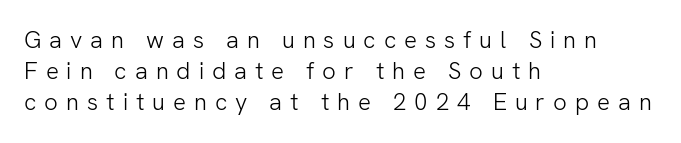
{"italic": "no", "bold": "no", "underline": "no", "align": "left", "line_spacing": "normal", "line_spacing_ratio": 1.3, "letter_spacing": "wide", "letter_spacing_em": 0.33, "glyph_px": 24}
